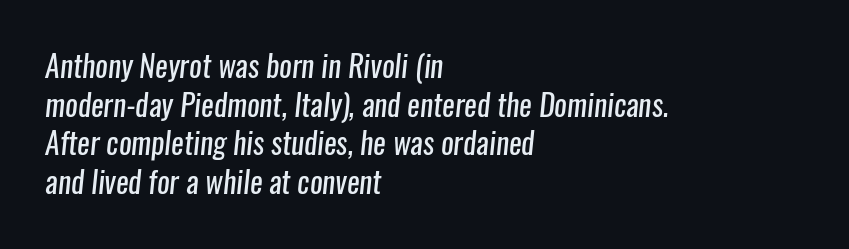
{"serif": "no", "bold": "no", "weight": "regular", "width": "condensed", "stroke_contrast": "low", "x_height": "medium", "monospaced": "no", "underline": "no", "align": "left", "line_spacing": "normal", "line_spacing_ratio": 1.29, "letter_spacing": "normal", "letter_spacing_em": 0.0, "glyph_px": 30}
